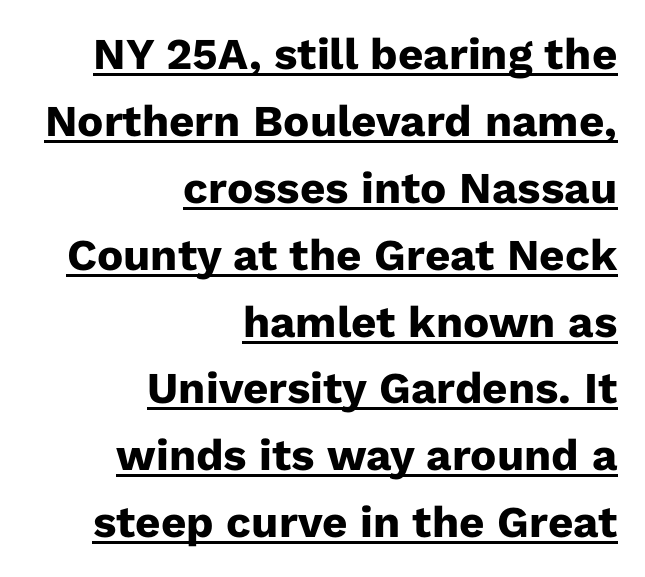
Q: Is the text bold? A: Yes.
Q: Is the text italic (slanted)? A: No, it is upright.
Q: Is the typeface a serif or a sans-serif typeface? A: Sans-serif.
Q: Is the text underlined? A: Yes.
Q: How is the paragraph aligned? A: Right-aligned.
Q: Is the spacing between letters normal or unusually wide? A: Normal.
Q: Is the spacing between lines tight, normal or loose? A: Normal.
Q: Width (condensed, normal, or wide)? A: Normal.
Q: Stroke contrast? A: Low.
Q: x-height? A: Medium.
Q: Monospaced? A: No.
